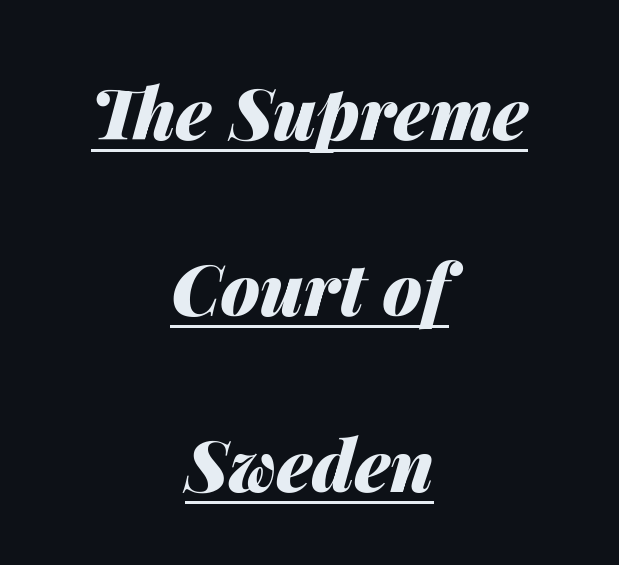
{"italic": "yes", "lean": "right", "slant_degrees": 14, "bold": "yes", "weight": "heavy", "width": "normal", "stroke_contrast": "medium", "x_height": "medium", "monospaced": "no", "underline": "yes", "align": "center", "line_spacing": "loose", "line_spacing_ratio": 2.48, "letter_spacing": "normal", "letter_spacing_em": 0.0, "glyph_px": 71}
